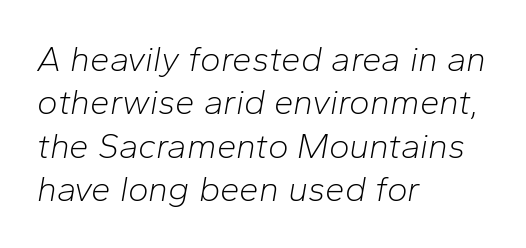
Descender tails drop into unmarked territory. Observe the lean: these are italic letterforms. Unbolded letterforms with no extra heft. Varying glyph widths throughout — classic text-font behaviour. Casual observation: everything's shoved over to the left.
